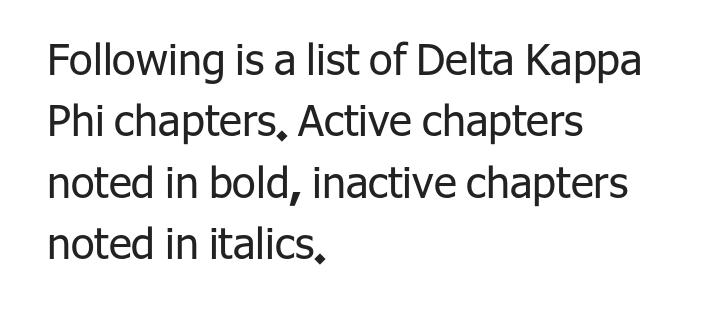
{"serif": "no", "italic": "no", "bold": "no", "weight": "regular", "width": "normal", "stroke_contrast": "low", "x_height": "medium", "monospaced": "no", "underline": "no", "align": "left", "line_spacing": "normal", "line_spacing_ratio": 1.43, "letter_spacing": "normal", "letter_spacing_em": 0.0, "glyph_px": 43}
